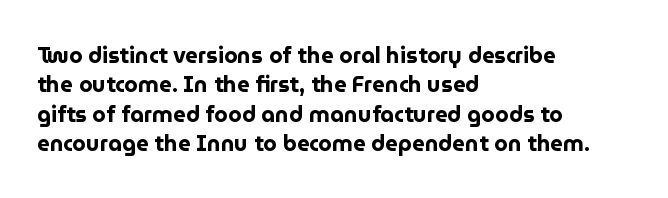
The image shows 22 px bold type, upright; set left-aligned, normal line spacing (1.33x), normal letter spacing, not underlined.
